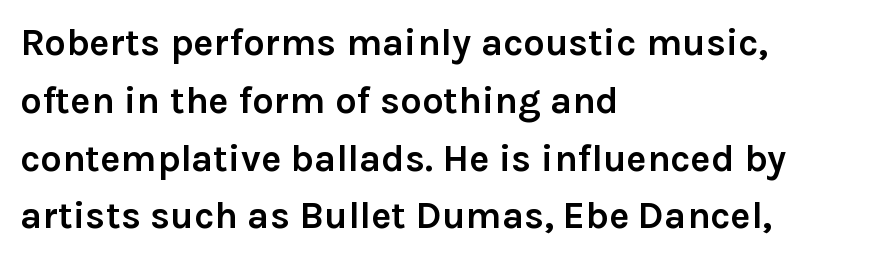
The image shows 38 px semibold sans-serif type, upright; set left-aligned, normal line spacing (1.52x), normal letter spacing, not underlined; low stroke contrast and a medium x-height.
